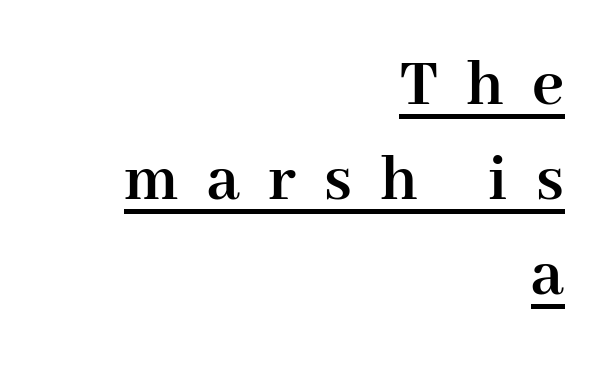
Q: Is the text bold? A: Yes.
Q: Is the text italic (slanted)? A: No, it is upright.
Q: Is the typeface a serif or a sans-serif typeface? A: Serif.
Q: Is the text underlined? A: Yes.
Q: How is the paragraph aligned? A: Right-aligned.
Q: Is the spacing between letters normal or unusually wide? A: Unusually wide.
Q: Is the spacing between lines tight, normal or loose? A: Normal.
Q: Width (condensed, normal, or wide)? A: Normal.
Q: Stroke contrast? A: High.
Q: x-height? A: Medium.
Q: Monospaced? A: No.
